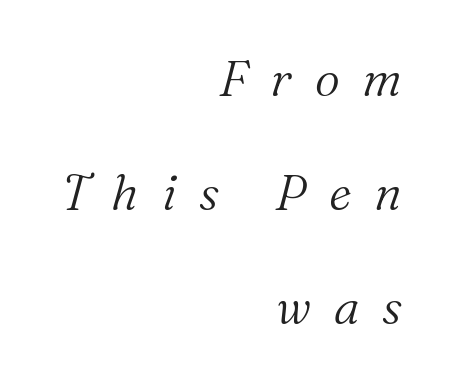
Rule under the text: the space is simply empty. Think of a printed novel: that variable character pitch is what you see here. The typesetting does not lean heavy: it is not bold. Stroke terminals: seriffed.
